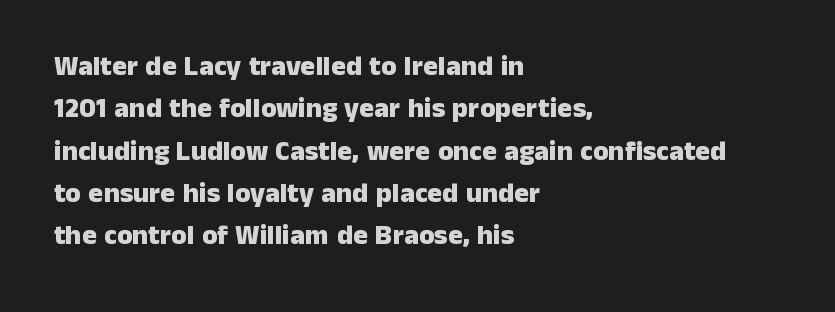
Q: Is the text bold? A: Yes.
Q: Is the text italic (slanted)? A: No, it is upright.
Q: Is the typeface a serif or a sans-serif typeface? A: Sans-serif.
Q: Is the text underlined? A: No.
Q: How is the paragraph aligned? A: Left-aligned.
Q: Is the spacing between letters normal or unusually wide? A: Normal.
Q: Is the spacing between lines tight, normal or loose? A: Normal.
Q: Width (condensed, normal, or wide)? A: Normal.
Q: Stroke contrast? A: Low.
Q: x-height? A: Medium.
Q: Monospaced? A: No.
